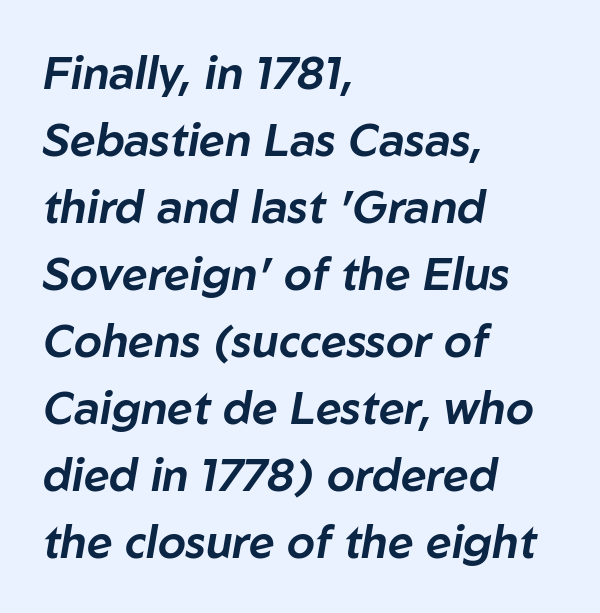
Q: Is the text italic (slanted)? A: Yes, it leans right by about 10 degrees.
Q: Is the text underlined? A: No.
Q: How is the paragraph aligned? A: Left-aligned.
Q: Is the spacing between letters normal or unusually wide? A: Normal.
Q: Is the spacing between lines tight, normal or loose? A: Normal.
Q: Width (condensed, normal, or wide)? A: Normal.
Q: Stroke contrast? A: Low.
Q: x-height? A: Medium.
Q: Monospaced? A: No.
